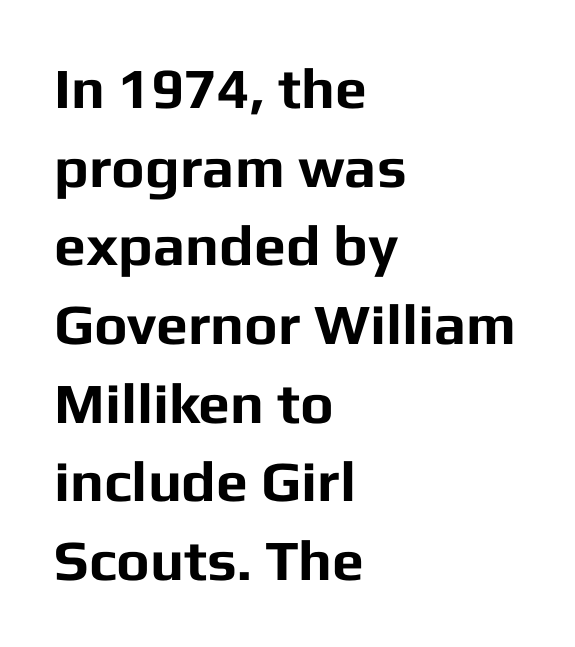
The image shows 57 px bold sans-serif type, upright; set left-aligned, normal line spacing (1.38x), normal letter spacing, not underlined; low stroke contrast and a medium x-height.
